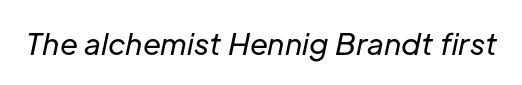
{"italic": "yes", "lean": "right", "slant_degrees": 12, "bold": "no", "weight": "regular", "width": "normal", "stroke_contrast": "low", "x_height": "medium", "monospaced": "no", "underline": "no", "letter_spacing": "normal", "letter_spacing_em": 0.0, "glyph_px": 29}
